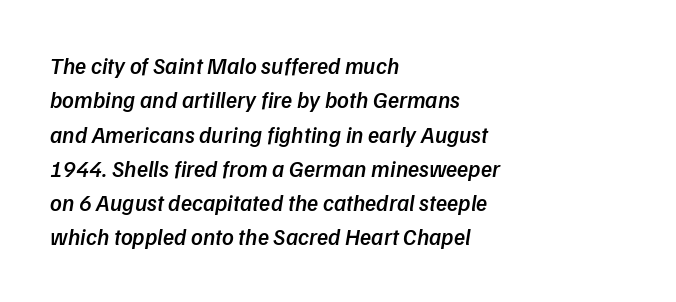
Q: Is the text bold? A: Semi-bold.
Q: Is the text italic (slanted)? A: Yes, it leans right by about 9 degrees.
Q: Is the text underlined? A: No.
Q: How is the paragraph aligned? A: Left-aligned.
Q: Is the spacing between letters normal or unusually wide? A: Normal.
Q: Is the spacing between lines tight, normal or loose? A: Normal.
